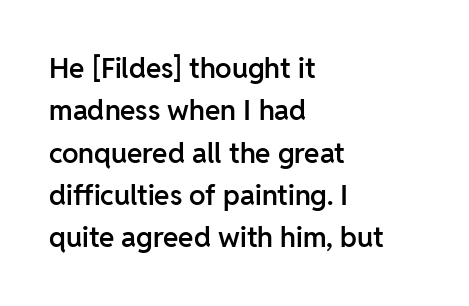
{"serif": "no", "italic": "no", "bold": "semi", "weight": "semibold", "width": "normal", "stroke_contrast": "low", "x_height": "medium", "monospaced": "no", "underline": "no", "align": "left", "line_spacing": "normal", "line_spacing_ratio": 1.51, "letter_spacing": "normal", "letter_spacing_em": 0.0, "glyph_px": 28}
